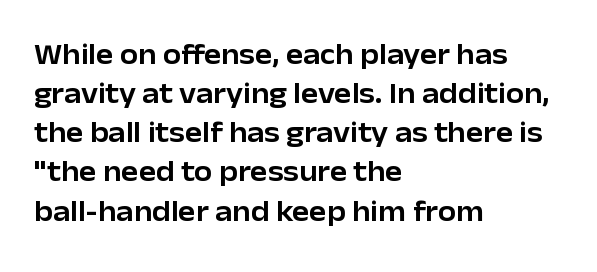
The image shows 29 px sans-serif type, upright; set left-aligned, normal line spacing (1.35x), normal letter spacing, not underlined; low stroke contrast and a medium x-height.
